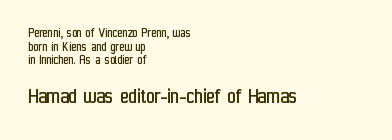
The image shows 23 px text type, upright; set left-aligned, tight line spacing (0.98x), normal letter spacing, not underlined; the second (bottom) block is 1.64x larger.
